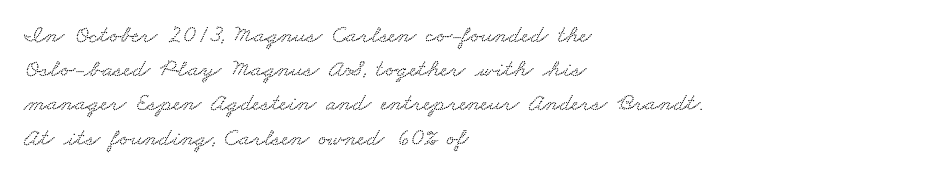
Q: Is the text underlined? A: No.
Q: How is the paragraph aligned? A: Left-aligned.
Q: Is the spacing between letters normal or unusually wide? A: Normal.
Q: Is the spacing between lines tight, normal or loose? A: Normal.
